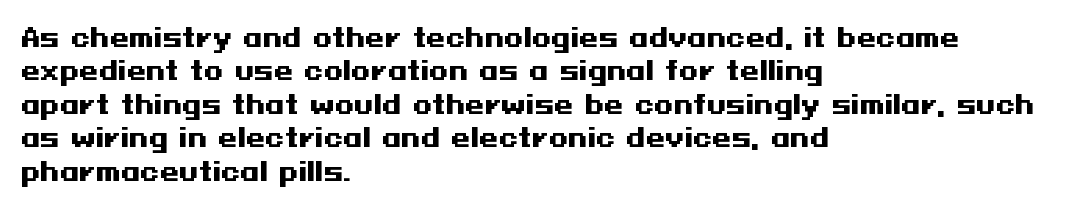
The image shows 25 px bold type, upright; set left-aligned, normal line spacing (1.34x), normal letter spacing, not underlined.
